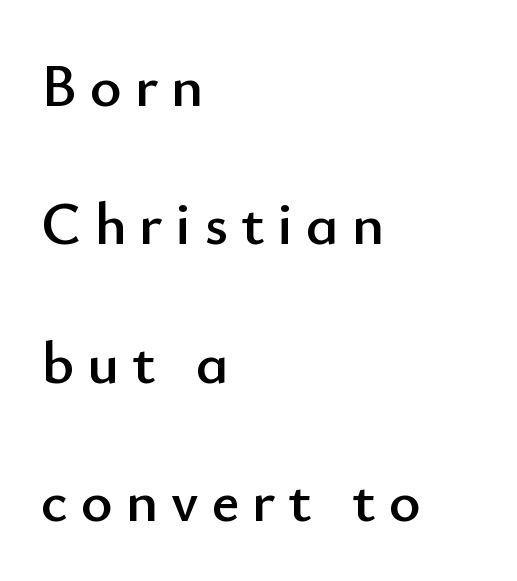
Q: Is the text italic (slanted)? A: No, it is upright.
Q: Is the typeface a serif or a sans-serif typeface? A: Sans-serif.
Q: Is the text underlined? A: No.
Q: How is the paragraph aligned? A: Left-aligned.
Q: Is the spacing between letters normal or unusually wide? A: Unusually wide.
Q: Is the spacing between lines tight, normal or loose? A: Loose.
Q: Width (condensed, normal, or wide)? A: Normal.
Q: Stroke contrast? A: Low.
Q: x-height? A: Small.
Q: Monospaced? A: No.
